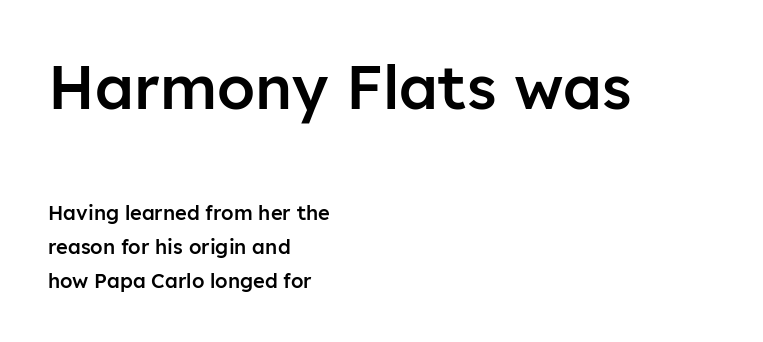
Q: Is the text bold? A: Semi-bold.
Q: Is the text italic (slanted)? A: No, it is upright.
Q: Is the typeface a serif or a sans-serif typeface? A: Sans-serif.
Q: Is the text underlined? A: No.
Q: How is the paragraph aligned? A: Left-aligned.
Q: Is the spacing between letters normal or unusually wide? A: Normal.
Q: Is the spacing between lines tight, normal or loose? A: Normal.
Q: Which block of text is set in a larger size, the first (top) or the second (bottom)? A: The first (top) one.
Q: Width (condensed, normal, or wide)? A: Normal.
Q: Stroke contrast? A: Low.
Q: x-height? A: Medium.
Q: Monospaced? A: No.
